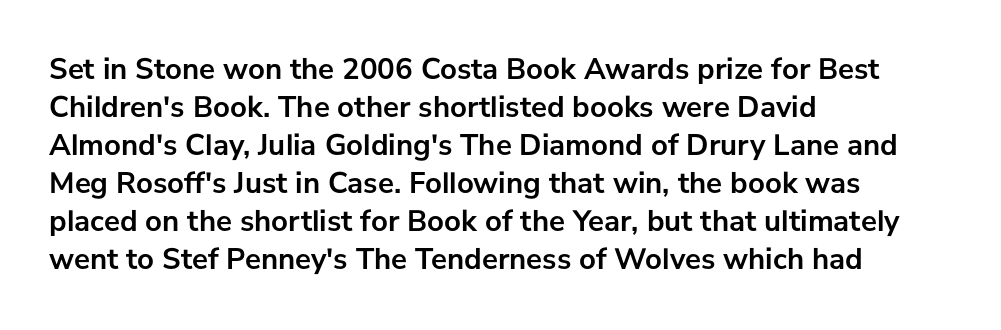
{"serif": "no", "italic": "no", "bold": "yes", "weight": "semibold", "width": "normal", "stroke_contrast": "low", "x_height": "medium", "monospaced": "no", "underline": "no", "align": "left", "line_spacing": "normal", "line_spacing_ratio": 1.27, "letter_spacing": "normal", "letter_spacing_em": 0.0, "glyph_px": 30}
